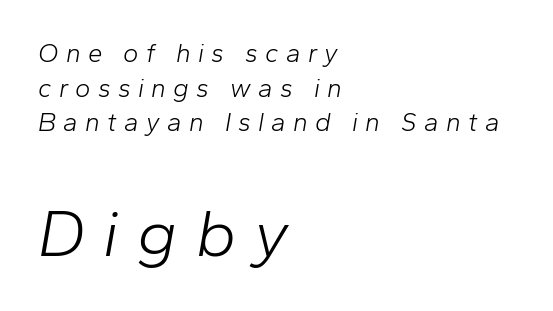
The image shows 66 px light type, italic (leaning right); set left-aligned, normal line spacing (1.33x), unusually wide letter spacing (+0.28 em), not underlined; the second (bottom) block is 2.54x larger; low stroke contrast and a medium x-height.
